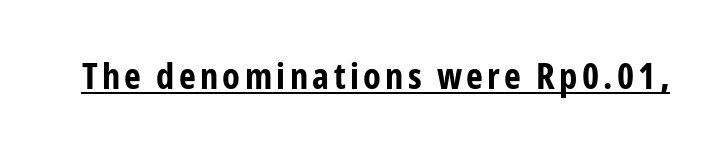
The image shows 36 px bold, condensed sans-serif type, upright; set underlined; low stroke contrast and a medium x-height.
